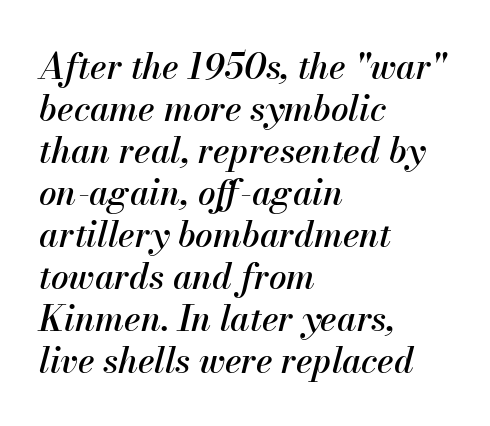
The image shows 35 px text type, italic (leaning right); set left-aligned, line spacing 1.2x, normal letter spacing, not underlined; medium stroke contrast and a small x-height.
